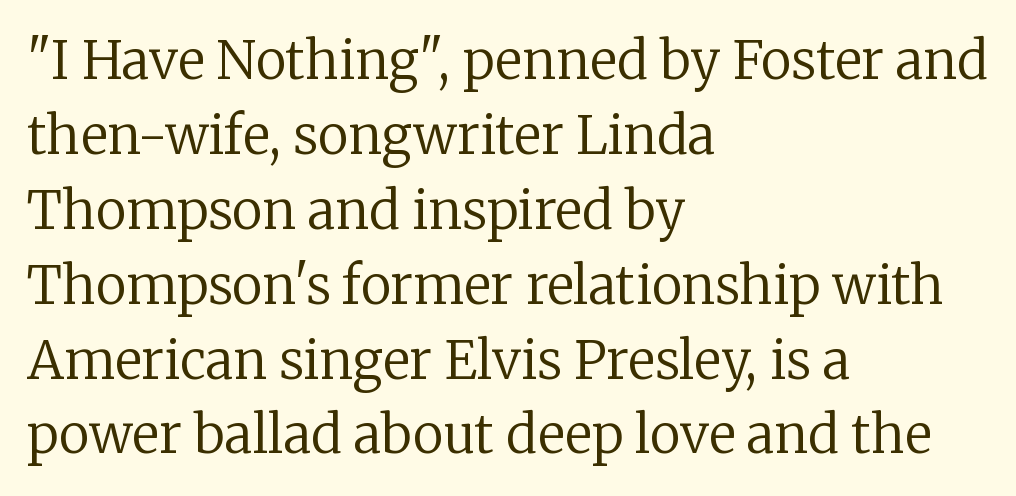
Q: Is the text bold? A: No.
Q: Is the text italic (slanted)? A: No, it is upright.
Q: Is the typeface a serif or a sans-serif typeface? A: Serif.
Q: Is the text underlined? A: No.
Q: How is the paragraph aligned? A: Left-aligned.
Q: Is the spacing between letters normal or unusually wide? A: Normal.
Q: Is the spacing between lines tight, normal or loose? A: Normal.
Q: Width (condensed, normal, or wide)? A: Normal.
Q: Stroke contrast? A: Low.
Q: x-height? A: Medium.
Q: Monospaced? A: No.
